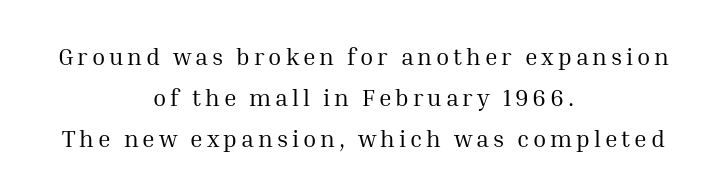
{"italic": "no", "bold": "no", "underline": "no", "align": "center", "line_spacing": "normal", "line_spacing_ratio": 1.7, "glyph_px": 24}
